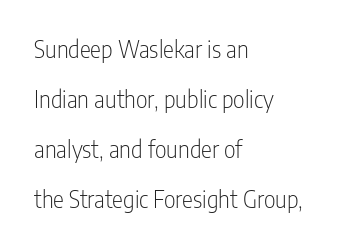
The image shows 23 px text type, upright; set left-aligned, loose line spacing (2.17x), normal letter spacing, not underlined.
